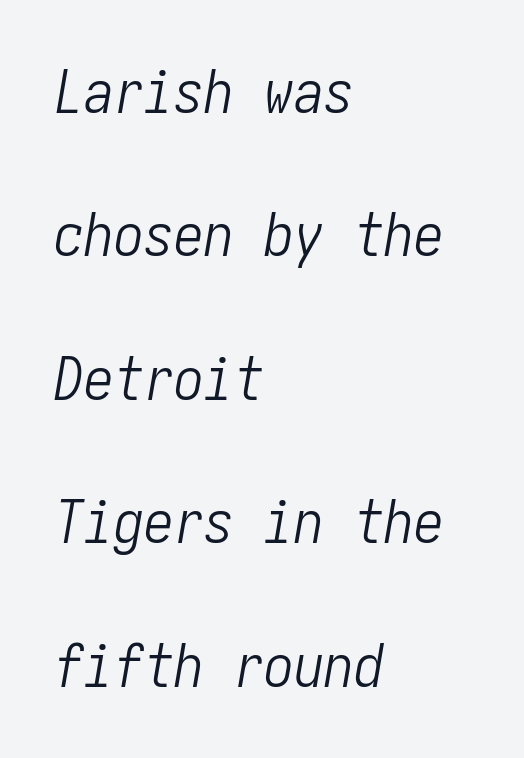
The space between consecutive lines is lavish. Is the stroke heavy? The answer is a plain regular-or-lighter. The gaps between neighbouring characters are ordinary and unremarkable. This sample is left-justified, so line endings fall wherever the words run out.
